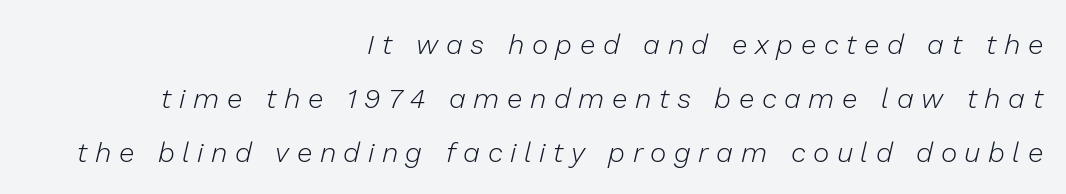
Q: Is the text bold? A: No.
Q: Is the text italic (slanted)? A: Yes, it leans right by about 13 degrees.
Q: Is the text underlined? A: No.
Q: How is the paragraph aligned? A: Right-aligned.
Q: Is the spacing between letters normal or unusually wide? A: Unusually wide.
Q: Is the spacing between lines tight, normal or loose? A: Loose.
Q: Width (condensed, normal, or wide)? A: Normal.
Q: Stroke contrast? A: Low.
Q: x-height? A: Medium.
Q: Monospaced? A: No.
